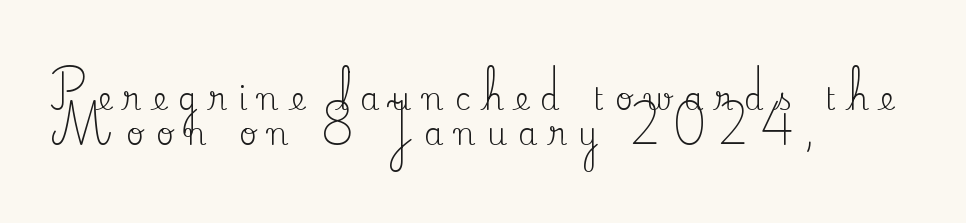
The image shows 31 px regular-weight serif type, upright; set left-aligned, tight line spacing (1.14x), unusually wide letter spacing (+0.37 em), not underlined; medium stroke contrast and a small x-height.
